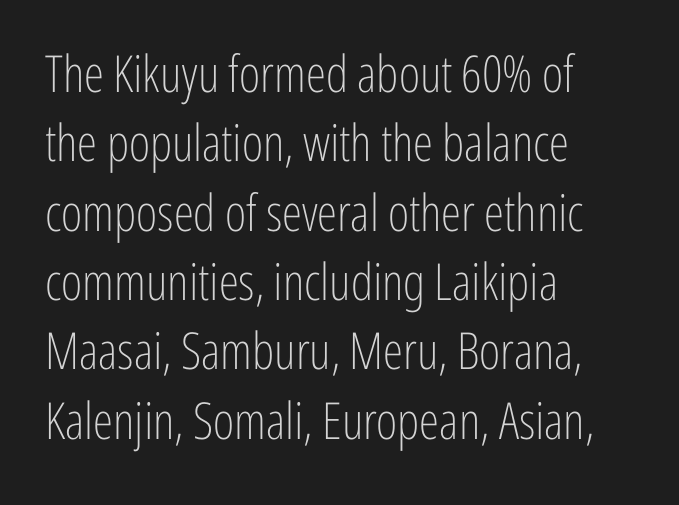
Q: Is the text bold? A: No.
Q: Is the text italic (slanted)? A: No, it is upright.
Q: Is the typeface a serif or a sans-serif typeface? A: Sans-serif.
Q: Is the text underlined? A: No.
Q: How is the paragraph aligned? A: Left-aligned.
Q: Is the spacing between letters normal or unusually wide? A: Normal.
Q: Is the spacing between lines tight, normal or loose? A: Normal.
Q: Width (condensed, normal, or wide)? A: Condensed.
Q: Stroke contrast? A: Low.
Q: x-height? A: Medium.
Q: Monospaced? A: No.
